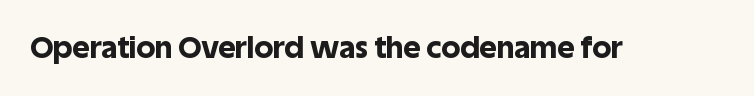
Q: Is the text bold? A: Yes.
Q: Is the text italic (slanted)? A: No, it is upright.
Q: Is the typeface a serif or a sans-serif typeface? A: Sans-serif.
Q: Is the text underlined? A: No.
Q: Is the spacing between letters normal or unusually wide? A: Normal.
Q: Width (condensed, normal, or wide)? A: Normal.
Q: x-height? A: Large.
Q: Monospaced? A: No.
